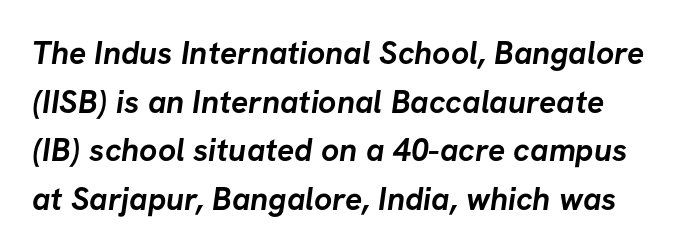
{"serif": "no", "bold": "yes", "weight": "semibold", "width": "normal", "stroke_contrast": "low", "x_height": "medium", "monospaced": "no", "underline": "no", "line_spacing": "normal", "line_spacing_ratio": 1.52, "letter_spacing": "normal", "letter_spacing_em": 0.0, "glyph_px": 32}
